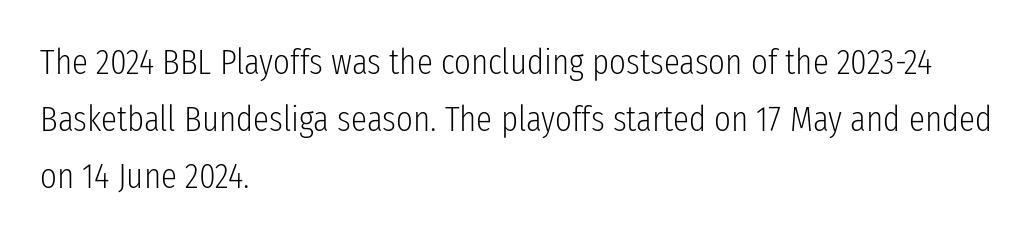
The image shows 36 px light, condensed sans-serif type, upright; set left-aligned, normal line spacing (1.59x), normal letter spacing, not underlined; low stroke contrast and a medium x-height.
